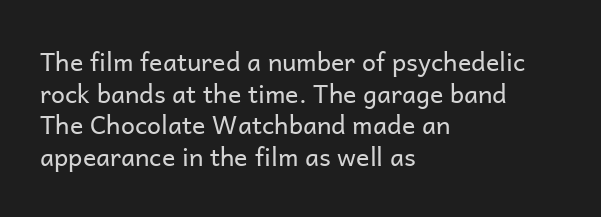
Q: Is the text bold? A: No.
Q: Is the text italic (slanted)? A: No, it is upright.
Q: Is the text underlined? A: No.
Q: How is the paragraph aligned? A: Left-aligned.
Q: Is the spacing between letters normal or unusually wide? A: Normal.
Q: Is the spacing between lines tight, normal or loose? A: Normal.
